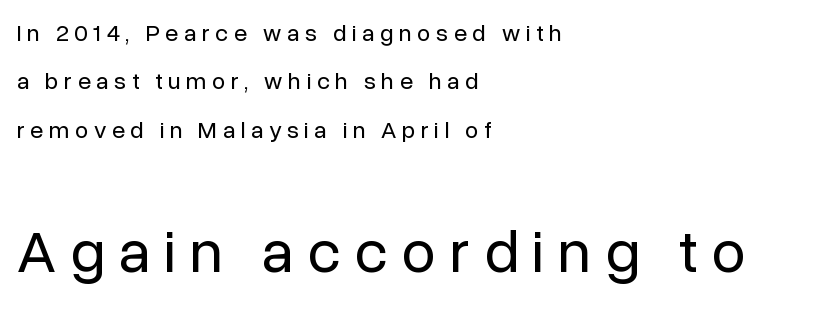
{"serif": "no", "italic": "no", "bold": "no", "weight": "regular", "width": "normal", "stroke_contrast": "low", "x_height": "medium", "monospaced": "no", "underline": "no", "align": "left", "line_spacing": "loose", "line_spacing_ratio": 2.02, "letter_spacing": "wide", "letter_spacing_em": 0.23, "larger_block": "second", "size_ratio": 2.54, "glyph_px": 61}
